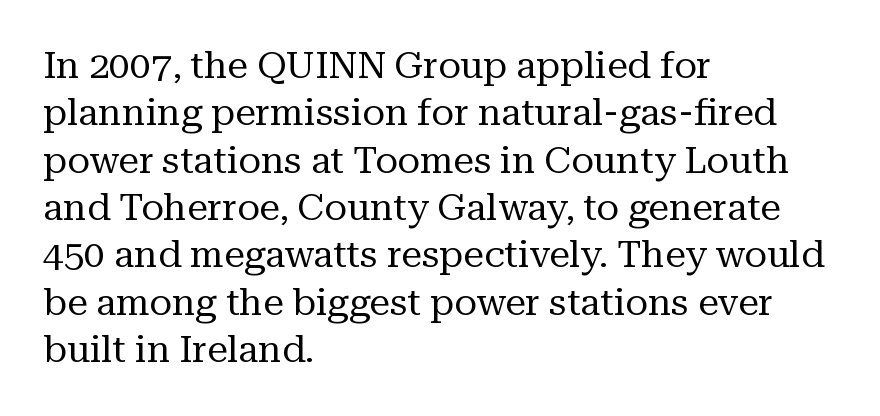
Q: Is the text bold? A: No.
Q: Is the text italic (slanted)? A: No, it is upright.
Q: Is the typeface a serif or a sans-serif typeface? A: Serif.
Q: Is the text underlined? A: No.
Q: How is the paragraph aligned? A: Left-aligned.
Q: Is the spacing between letters normal or unusually wide? A: Normal.
Q: Is the spacing between lines tight, normal or loose? A: Normal.
Q: Width (condensed, normal, or wide)? A: Normal.
Q: Stroke contrast? A: Medium.
Q: x-height? A: Medium.
Q: Monospaced? A: No.
